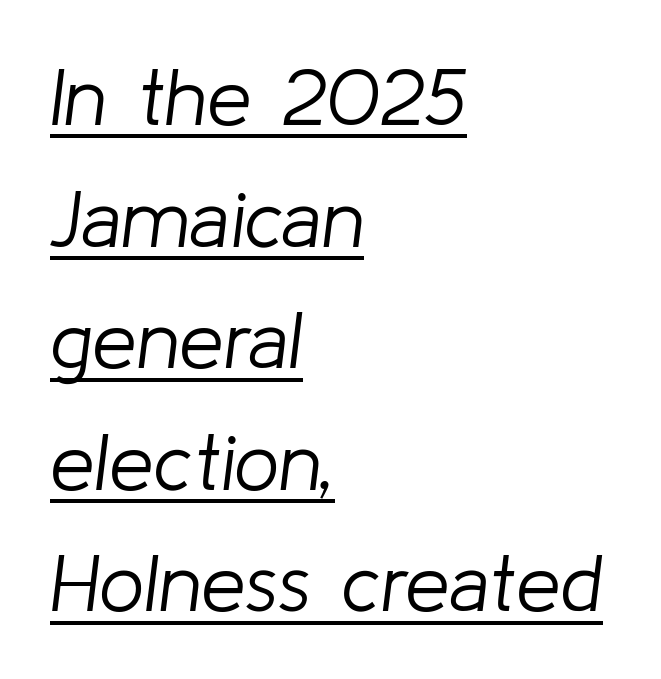
{"italic": "yes", "lean": "right", "slant_degrees": 8, "bold": "no", "weight": "light", "width": "normal", "stroke_contrast": "low", "x_height": "medium", "monospaced": "no", "underline": "yes", "align": "left", "line_spacing": "normal", "line_spacing_ratio": 1.52, "letter_spacing": "normal", "letter_spacing_em": 0.0, "glyph_px": 80}
